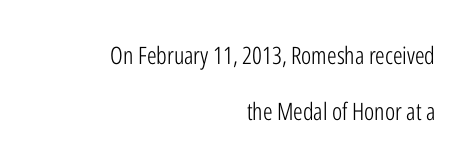
Q: Is the text bold? A: No.
Q: Is the text italic (slanted)? A: No, it is upright.
Q: Is the text underlined? A: No.
Q: How is the paragraph aligned? A: Right-aligned.
Q: Is the spacing between letters normal or unusually wide? A: Normal.
Q: Is the spacing between lines tight, normal or loose? A: Loose.
